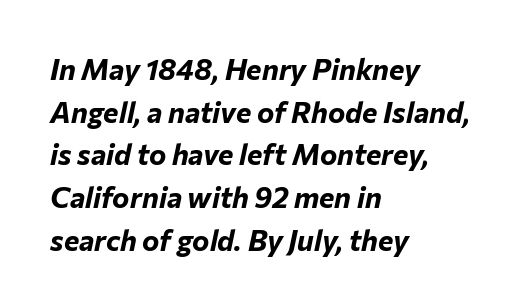
The image shows 29 px bold type, italic (leaning right); set left-aligned, normal line spacing (1.47x), normal letter spacing, not underlined; low stroke contrast and a medium x-height.
